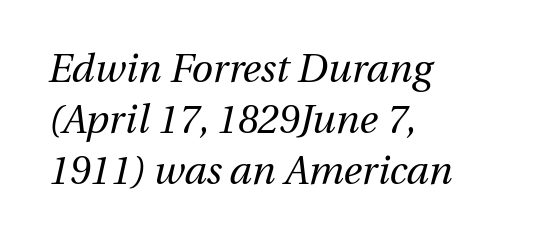
Q: Is the text bold? A: No.
Q: Is the text italic (slanted)? A: Yes, it leans right by about 12 degrees.
Q: Is the text underlined? A: No.
Q: How is the paragraph aligned? A: Left-aligned.
Q: Is the spacing between letters normal or unusually wide? A: Normal.
Q: Is the spacing between lines tight, normal or loose? A: Normal.
Q: Width (condensed, normal, or wide)? A: Normal.
Q: Stroke contrast? A: Medium.
Q: x-height? A: Medium.
Q: Monospaced? A: No.
